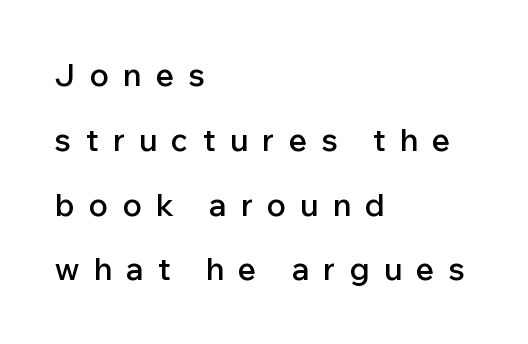
{"serif": "no", "italic": "no", "bold": "semi", "weight": "semibold", "width": "normal", "stroke_contrast": "low", "x_height": "medium", "monospaced": "no", "underline": "no", "align": "left", "line_spacing": "loose", "line_spacing_ratio": 2.16, "letter_spacing": "wide", "letter_spacing_em": 0.49, "glyph_px": 30}
